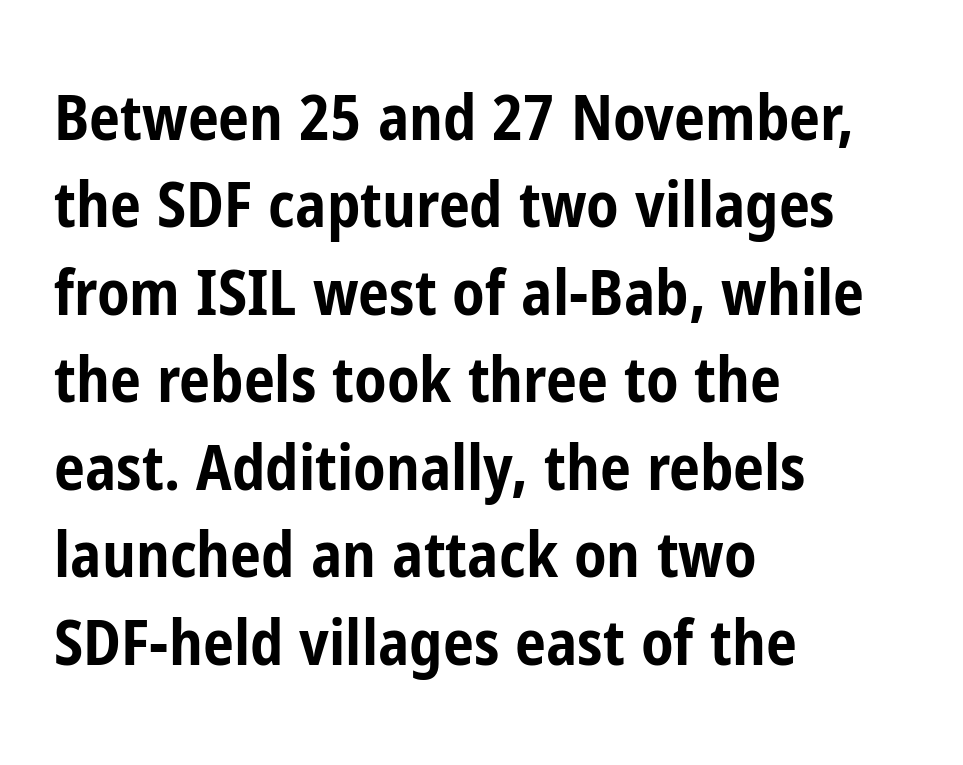
{"serif": "no", "italic": "no", "bold": "yes", "weight": "bold", "width": "condensed", "stroke_contrast": "low", "x_height": "medium", "monospaced": "no", "underline": "no", "align": "left", "line_spacing": "normal", "line_spacing_ratio": 1.41, "letter_spacing": "normal", "letter_spacing_em": 0.0, "glyph_px": 62}
